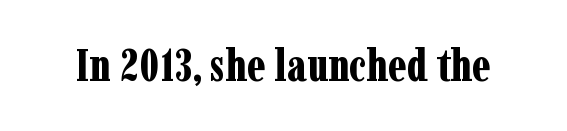
The passage shown has conventional tracking throughout. Compared with an ordinary text face, these strokes are far heavier — a full bold. No word sits above an underline. A typesetter would mark this as roman, not italic. Look at the bottom of the vertical strokes: they flare into serifs here. Looks like regular typesetting: each glyph gets only the width it needs.
